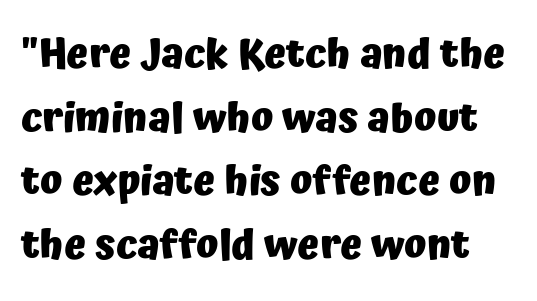
The image shows 41 px heavy sans-serif type, upright; set normal line spacing (1.55x), normal letter spacing, not underlined; low stroke contrast and a medium x-height.
